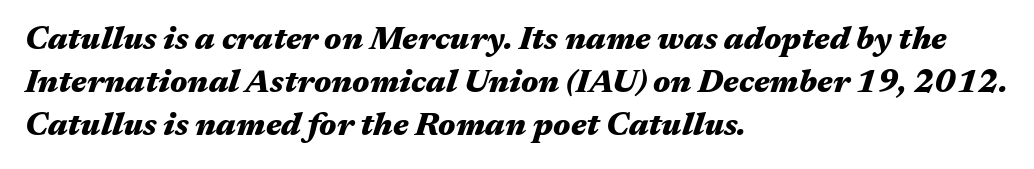
Honestly, there is no underline to notice here at all. Character widths vary here, with narrow letters taking less room than wide ones. Is the letter spacing exaggerated? No — it looks like the ordinary default. The vertical gap from one line to the next is medium.
